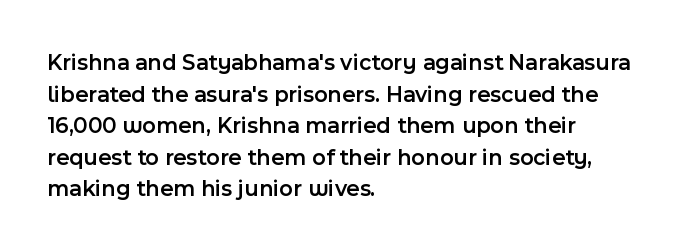
{"italic": "no", "bold": "semi", "underline": "no", "align": "left", "line_spacing": "normal", "line_spacing_ratio": 1.37, "letter_spacing": "normal", "letter_spacing_em": 0.0, "glyph_px": 23}
